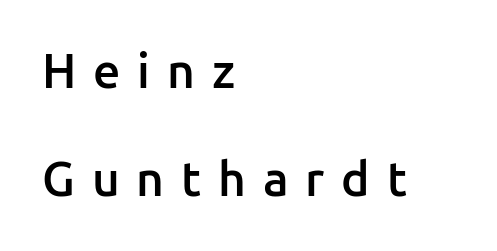
The image shows 48 px semibold sans-serif type, upright; set left-aligned, loose line spacing (2.25x), unusually wide letter spacing (+0.35 em), not underlined; low stroke contrast and a medium x-height.
